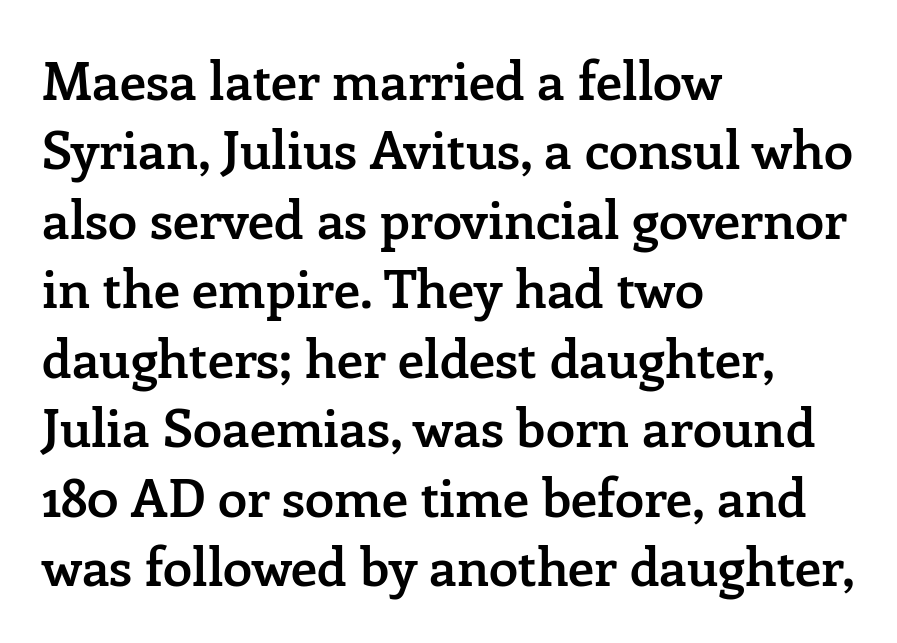
{"serif": "yes", "italic": "no", "bold": "semi", "weight": "semibold", "width": "normal", "stroke_contrast": "low", "x_height": "medium", "monospaced": "no", "underline": "no", "align": "left", "line_spacing": "normal", "line_spacing_ratio": 1.31, "letter_spacing": "normal", "letter_spacing_em": 0.0, "glyph_px": 53}
